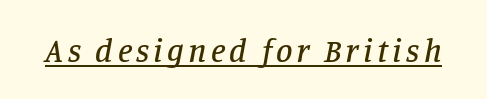
The image shows 33 px serif type, italic (leaning right); set underlined; low stroke contrast and a large x-height.
